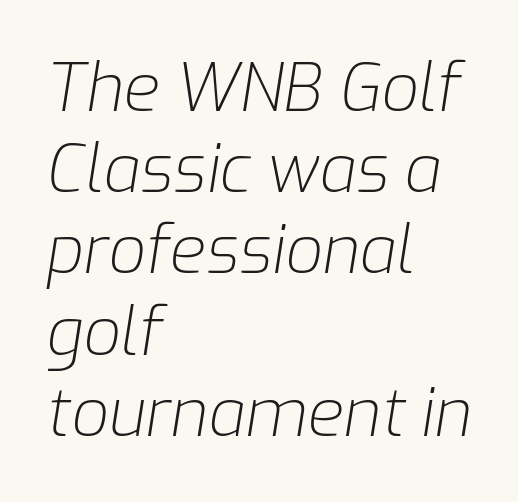
Is this a heavy cut? Hardly; it is regular or lighter. Note the varied advance widths — an 'i' is clearly narrower than an 'm'. The tracking reads as untouched default to a designer's eye. Left-aligned paragraph, ragged on the right. Clear beneath every line of the passage. The specimen reads as italic at a glance.
